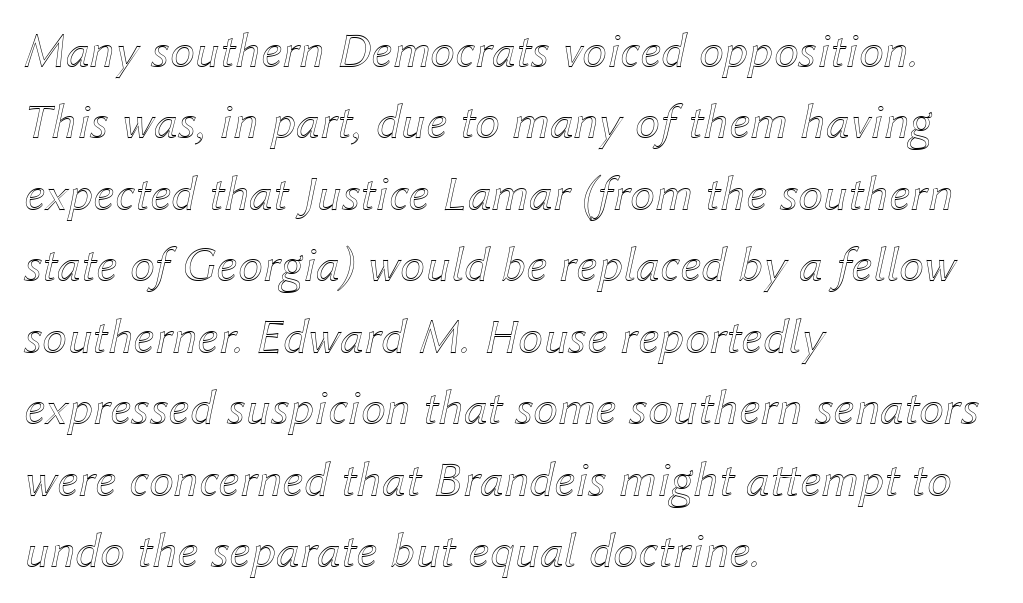
{"italic": "yes", "lean": "right", "slant_degrees": 12, "width": "normal", "x_height": "medium", "monospaced": "no", "underline": "no", "align": "left", "line_spacing": "normal", "line_spacing_ratio": 1.43, "letter_spacing": "normal", "letter_spacing_em": 0.0, "glyph_px": 50}
